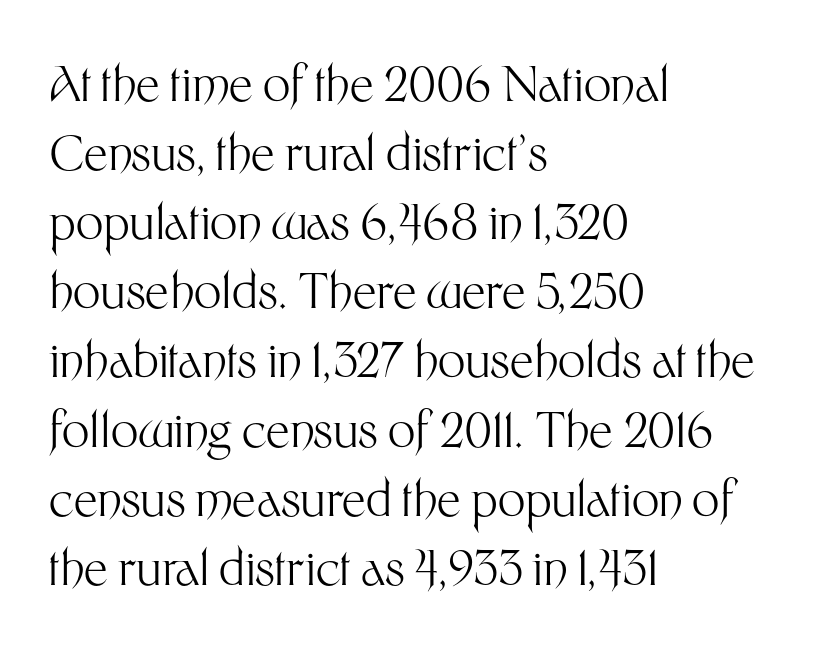
{"serif": "no", "italic": "no", "bold": "no", "weight": "light", "width": "normal", "stroke_contrast": "medium", "x_height": "medium", "monospaced": "no", "underline": "no", "align": "left", "line_spacing": "normal", "line_spacing_ratio": 1.44, "letter_spacing": "normal", "letter_spacing_em": 0.0, "glyph_px": 48}
